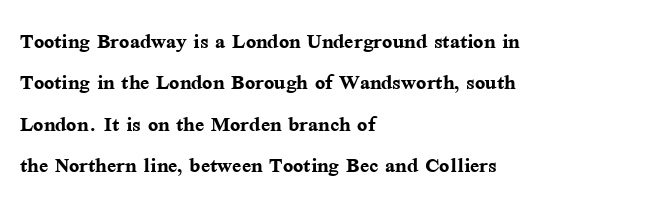
{"italic": "no", "bold": "yes", "underline": "no", "align": "left", "line_spacing": "normal", "line_spacing_ratio": 1.53, "letter_spacing": "normal", "letter_spacing_em": 0.0, "glyph_px": 27}
